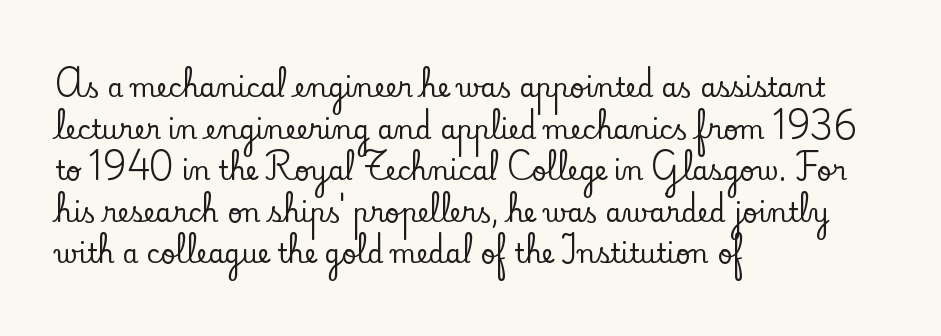
{"italic": "no", "underline": "no", "align": "left", "line_spacing": "normal", "line_spacing_ratio": 1.6, "letter_spacing": "normal", "letter_spacing_em": 0.0, "glyph_px": 26}
